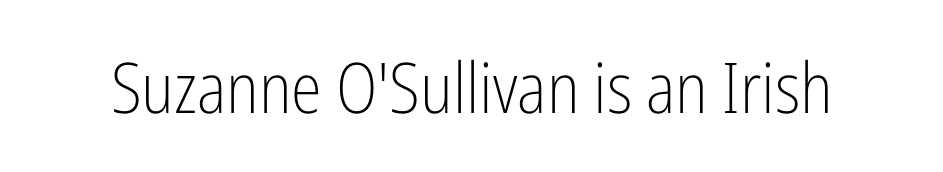
{"serif": "no", "italic": "no", "bold": "no", "weight": "light", "width": "condensed", "stroke_contrast": "low", "x_height": "medium", "monospaced": "no", "underline": "no", "letter_spacing": "normal", "letter_spacing_em": 0.0, "glyph_px": 70}
